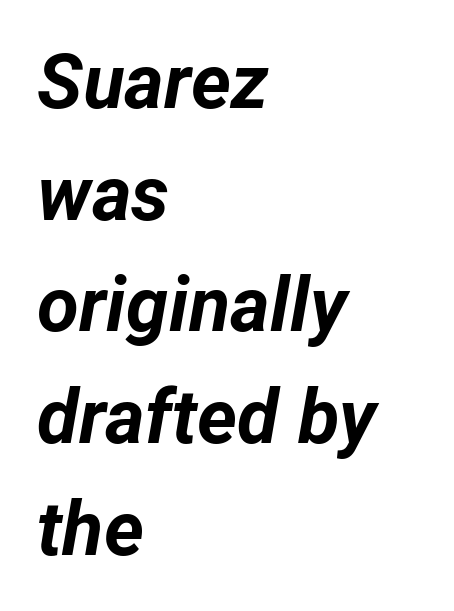
Q: Is the text bold? A: Yes.
Q: Is the text italic (slanted)? A: Yes, it leans right by about 12 degrees.
Q: Is the text underlined? A: No.
Q: How is the paragraph aligned? A: Left-aligned.
Q: Is the spacing between letters normal or unusually wide? A: Normal.
Q: Is the spacing between lines tight, normal or loose? A: Normal.
Q: Width (condensed, normal, or wide)? A: Normal.
Q: Stroke contrast? A: Low.
Q: x-height? A: Medium.
Q: Monospaced? A: No.
